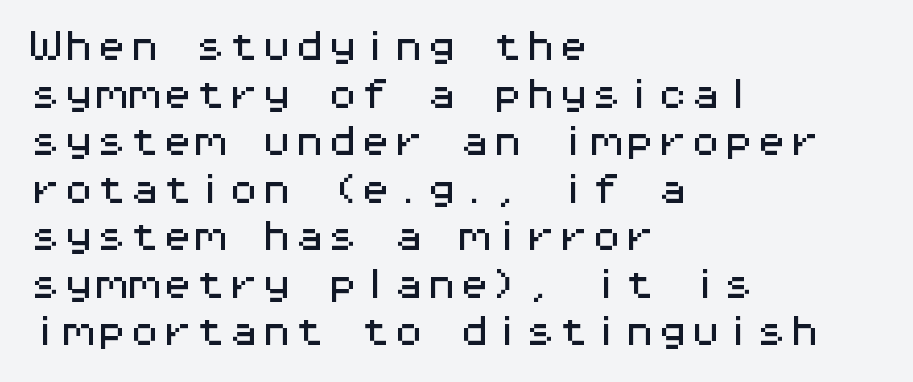
The paragraph has a hard left edge and a soft right edge. Every stem runs plumb, perpendicular to the baseline. A typesetter would call this monospace, since all characters share one set width. Nope, no serifs anywhere on these letters.
